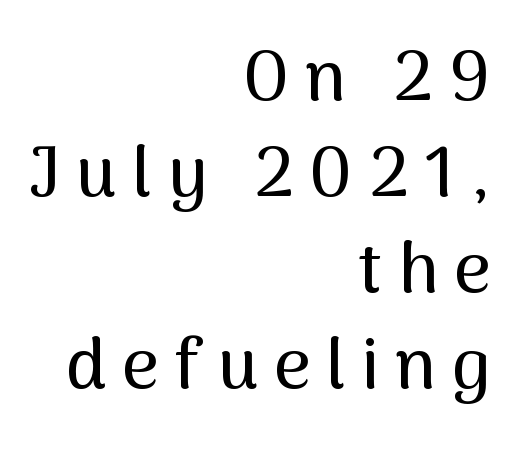
The letters advance in unequal steps, a hallmark of proportional type. Evenly set lines give the paragraph a standard silhouette. Is the block centered? No — it sits flush against the right margin. These lines were composed using upright roman letters. This is sans-serif lettering, the kind often seen on screens and signage. The tracking jumps out immediately: characters are airy and widely separated.
